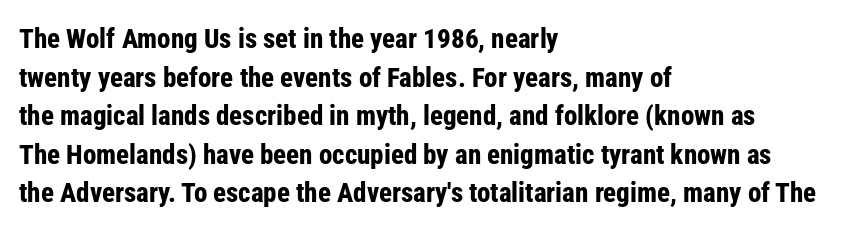
The image shows 27 px bold type, upright; set left-aligned, normal line spacing (1.43x), normal letter spacing, not underlined.
